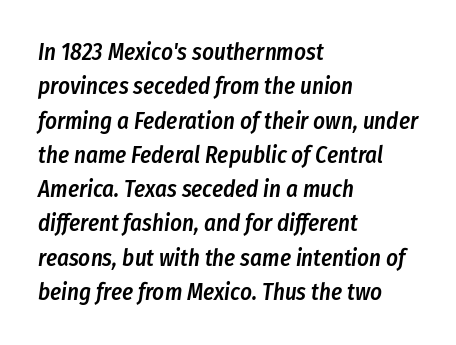
{"italic": "yes", "lean": "right", "slant_degrees": 8, "bold": "semi", "underline": "no", "align": "left", "line_spacing": "normal", "line_spacing_ratio": 1.49, "letter_spacing": "normal", "letter_spacing_em": 0.0, "glyph_px": 23}
